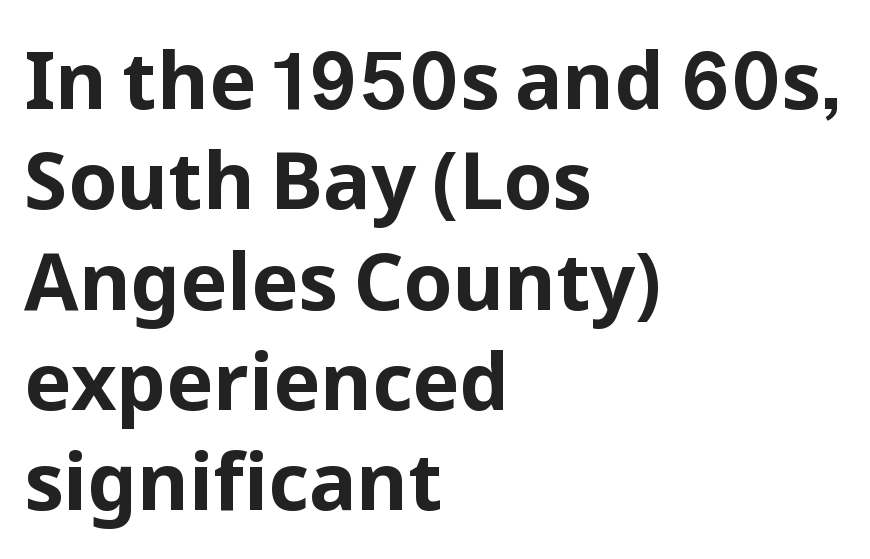
Q: Is the text bold? A: Yes.
Q: Is the text italic (slanted)? A: No, it is upright.
Q: Is the typeface a serif or a sans-serif typeface? A: Sans-serif.
Q: Is the text underlined? A: No.
Q: How is the paragraph aligned? A: Left-aligned.
Q: Is the spacing between letters normal or unusually wide? A: Normal.
Q: Is the spacing between lines tight, normal or loose? A: Normal.
Q: Width (condensed, normal, or wide)? A: Normal.
Q: Stroke contrast? A: Low.
Q: x-height? A: Medium.
Q: Monospaced? A: No.
